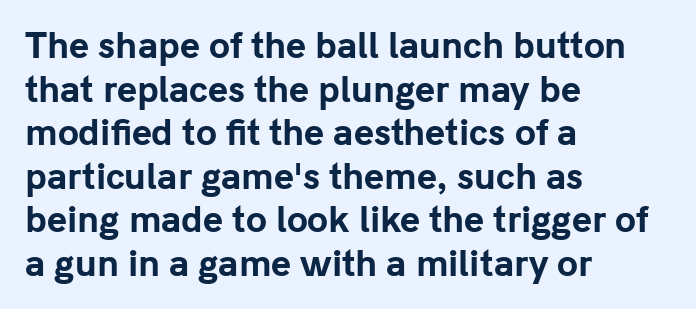
{"serif": "no", "italic": "no", "bold": "yes", "weight": "bold", "width": "normal", "stroke_contrast": "low", "x_height": "medium", "monospaced": "no", "underline": "no", "align": "left", "line_spacing": "normal", "line_spacing_ratio": 1.28, "letter_spacing": "normal", "letter_spacing_em": 0.0, "glyph_px": 34}
